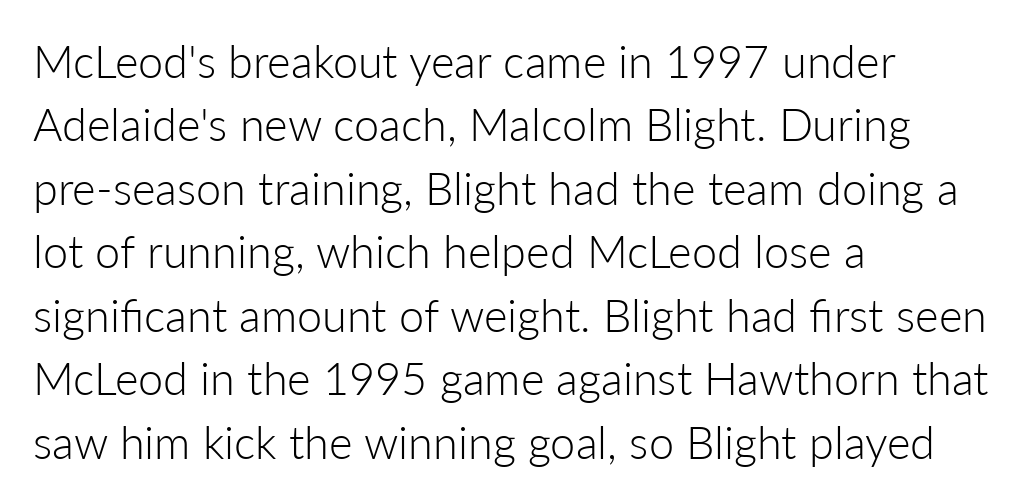
{"serif": "no", "italic": "no", "bold": "no", "weight": "light", "width": "normal", "stroke_contrast": "low", "x_height": "medium", "monospaced": "no", "underline": "no", "align": "left", "line_spacing": "normal", "line_spacing_ratio": 1.41, "letter_spacing": "normal", "letter_spacing_em": 0.0, "glyph_px": 45}
